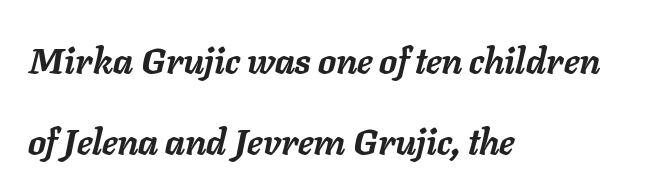
Q: Is the text bold? A: Yes.
Q: Is the text italic (slanted)? A: Yes, it leans right by about 11 degrees.
Q: Is the text underlined? A: No.
Q: How is the paragraph aligned? A: Left-aligned.
Q: Is the spacing between letters normal or unusually wide? A: Normal.
Q: Is the spacing between lines tight, normal or loose? A: Loose.
Q: Width (condensed, normal, or wide)? A: Normal.
Q: Stroke contrast? A: Low.
Q: x-height? A: Medium.
Q: Monospaced? A: No.
